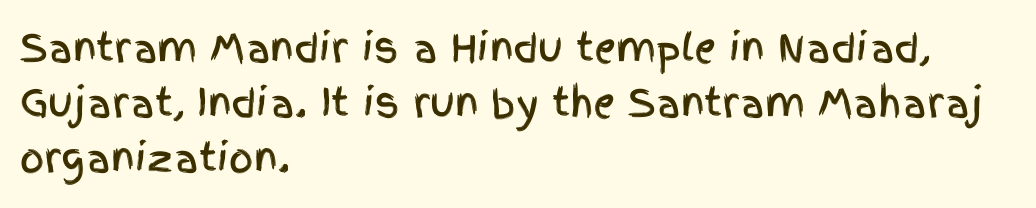
A classic flush-left, rag-right setting is used for this passage. Serifs: no, the terminals of the letterforms are clean. Italic? Not at all — the glyphs are vertical. The designer left line spacing at the default. This sample uses plain, unmodified letter spacing. Letters rest on an invisible, unmarked baseline.
